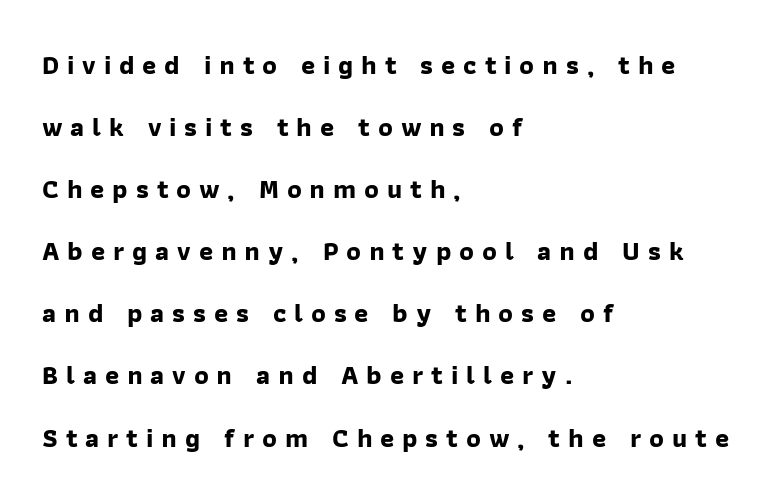
The image shows 27 px bold type; set left-aligned, loose line spacing (2.3x), unusually wide letter spacing (+0.29 em), not underlined.
